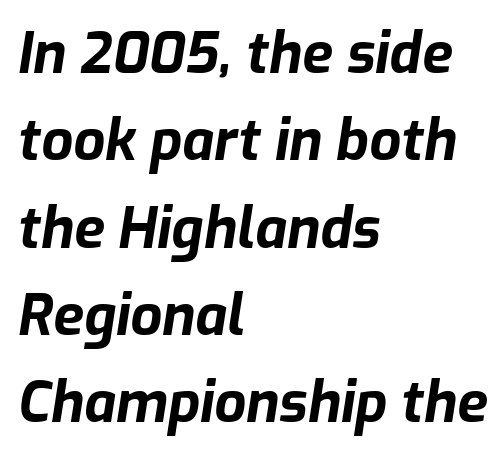
The image shows 56 px bold type, italic (leaning right); set left-aligned, normal line spacing (1.56x), normal letter spacing, not underlined; low stroke contrast and a medium x-height.
